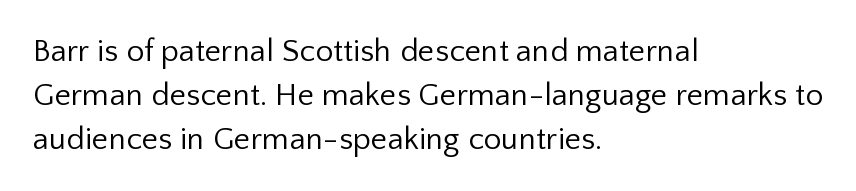
{"serif": "no", "italic": "no", "bold": "no", "weight": "regular", "width": "normal", "stroke_contrast": "low", "x_height": "medium", "monospaced": "no", "underline": "no", "align": "left", "line_spacing": "normal", "line_spacing_ratio": 1.37, "letter_spacing": "normal", "letter_spacing_em": 0.0, "glyph_px": 32}
